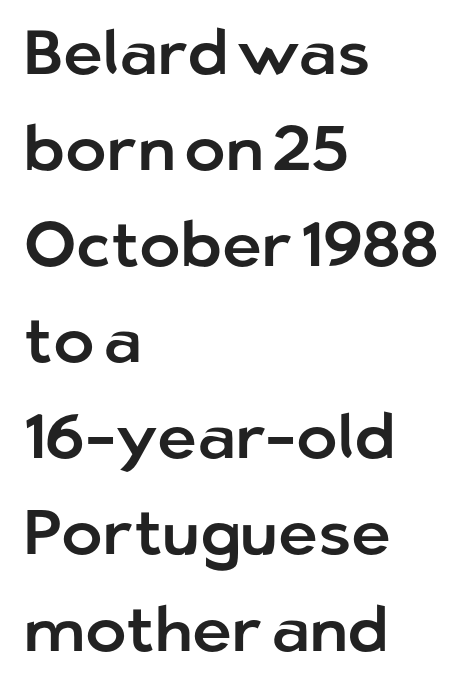
Interline gaps are of average width in this sample. The designer went with a sans here, leaving each stem footless. Underlining? Definitely not there. The font's upright variant was chosen for this text.
